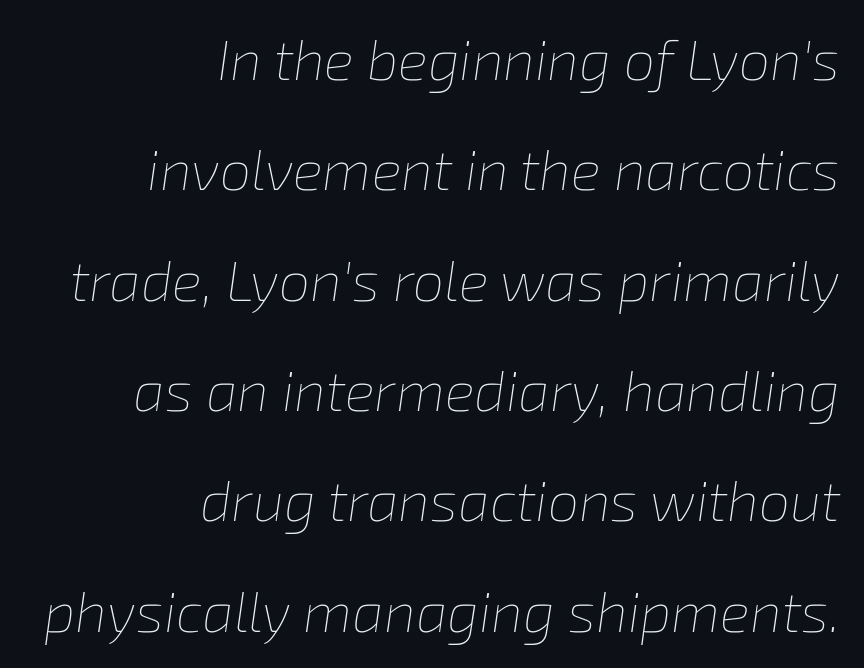
Q: Is the text bold? A: No.
Q: Is the text italic (slanted)? A: Yes, it leans right by about 8 degrees.
Q: Is the text underlined? A: No.
Q: How is the paragraph aligned? A: Right-aligned.
Q: Is the spacing between letters normal or unusually wide? A: Normal.
Q: Is the spacing between lines tight, normal or loose? A: Loose.
Q: Width (condensed, normal, or wide)? A: Normal.
Q: Stroke contrast? A: Low.
Q: x-height? A: Medium.
Q: Monospaced? A: No.
